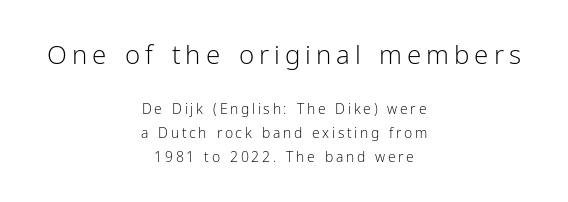
The image shows 26 px text type, upright; set centered, line spacing 1.73x, not underlined; the first (top) block is 1.86x larger.
